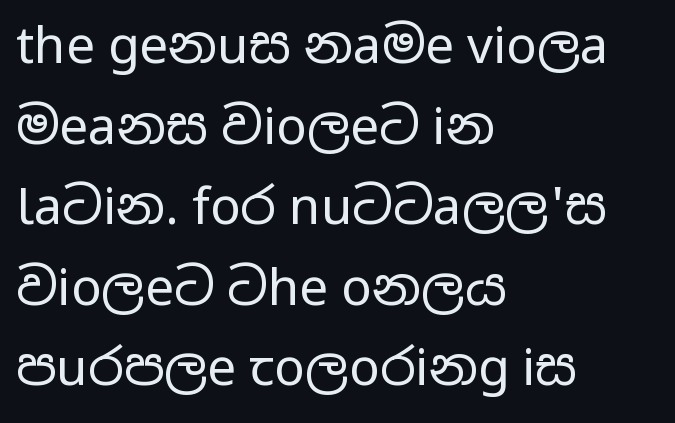
{"serif": "no", "italic": "no", "bold": "no", "weight": "regular", "width": "wide", "stroke_contrast": "low", "x_height": "medium", "monospaced": "no", "underline": "no", "align": "left", "line_spacing": "normal", "line_spacing_ratio": 1.58, "letter_spacing": "normal", "letter_spacing_em": 0.0, "glyph_px": 51}
